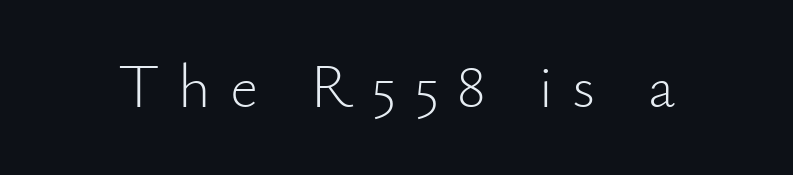
The image shows 62 px light sans-serif type, upright; set unusually wide letter spacing (+0.3 em), not underlined; low stroke contrast and a small x-height.
